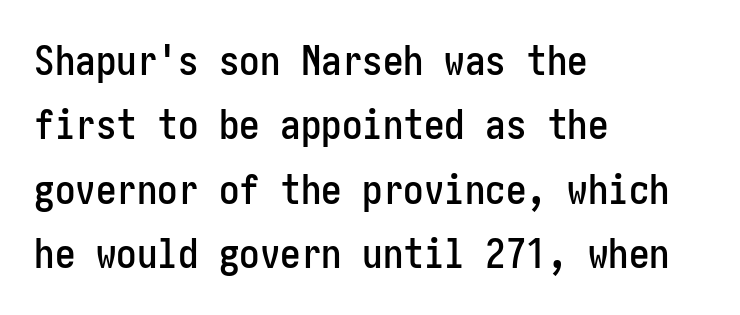
The specimen reads as upright at a glance. This block has exactly the height ordinary leading produces. The specimen omits any rule beneath the text block's lines. What stands out about the letter spacing? Nothing — it is the standard amount. These lines are set flush left with a ragged right edge. The text was rendered using a sans face with plain stroke endings.
